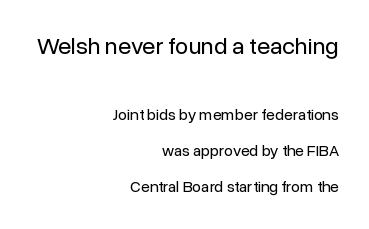
{"italic": "no", "bold": "no", "underline": "no", "align": "right", "line_spacing": "loose", "line_spacing_ratio": 2.27, "letter_spacing": "normal", "letter_spacing_em": 0.0, "larger_block": "first", "size_ratio": 1.5, "glyph_px": 24}
